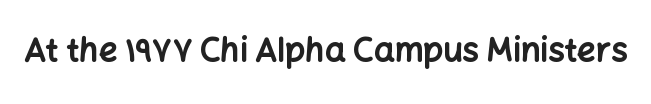
The image shows 33 px bold sans-serif type, upright; set normal letter spacing, not underlined; low stroke contrast and a medium x-height.
